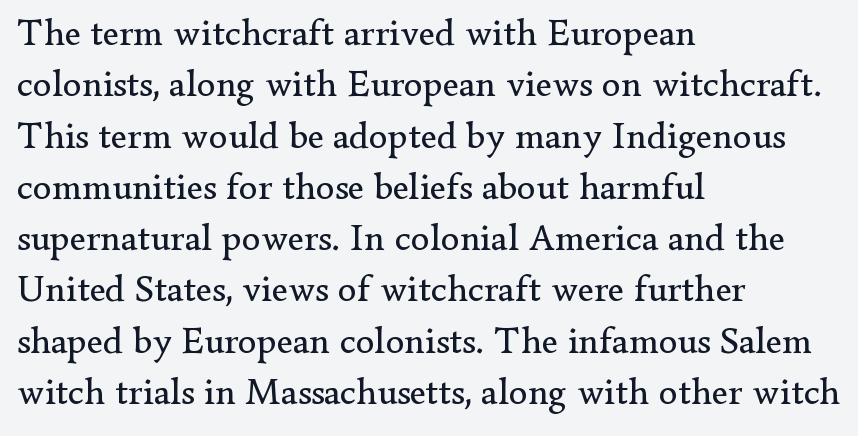
The image shows 38 px regular-weight serif type, upright; set left-aligned, normal line spacing (1.35x), normal letter spacing, not underlined; low stroke contrast and a small x-height.
